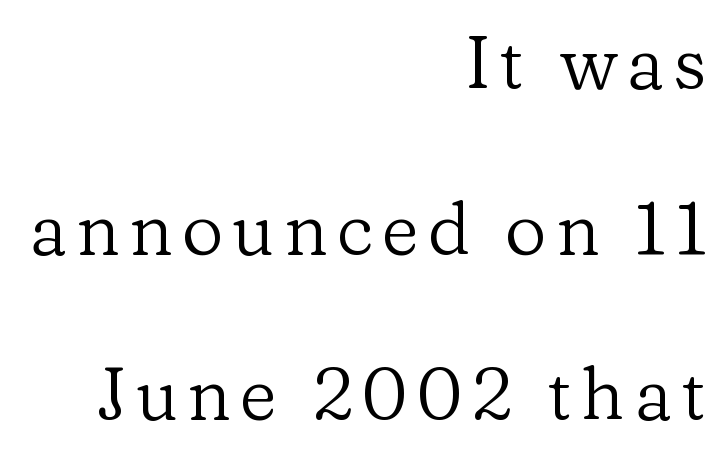
Q: Is the text bold? A: No.
Q: Is the text italic (slanted)? A: No, it is upright.
Q: Is the typeface a serif or a sans-serif typeface? A: Serif.
Q: Is the text underlined? A: No.
Q: How is the paragraph aligned? A: Right-aligned.
Q: Is the spacing between lines tight, normal or loose? A: Loose.
Q: Width (condensed, normal, or wide)? A: Normal.
Q: Stroke contrast? A: Low.
Q: x-height? A: Medium.
Q: Monospaced? A: No.
